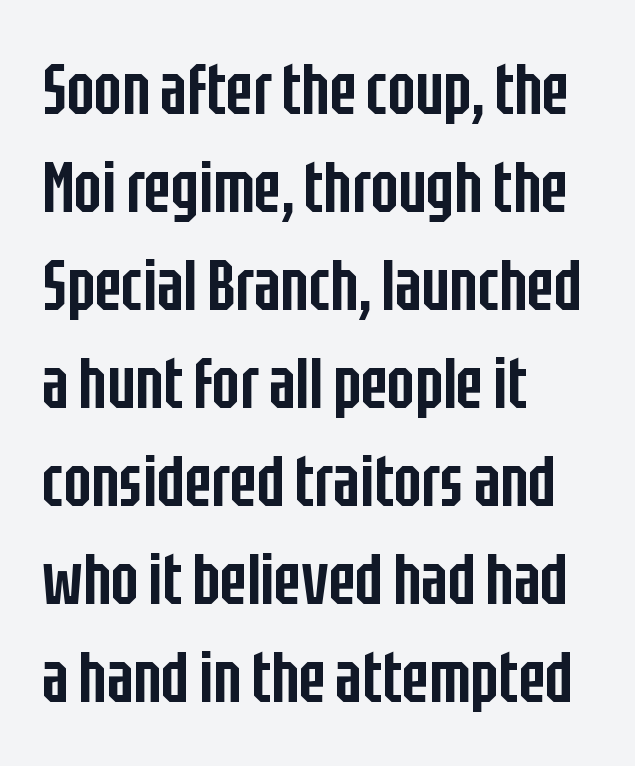
Each letter keeps its own natural width here, so spacing adapts to shape. The rendering uses a semibold face; strokes are thickened but not to full bold. Note: no serifs on the glyphs. Notice how the stems are strictly vertical — no italics here. The paragraph shown leans on its left margin.
